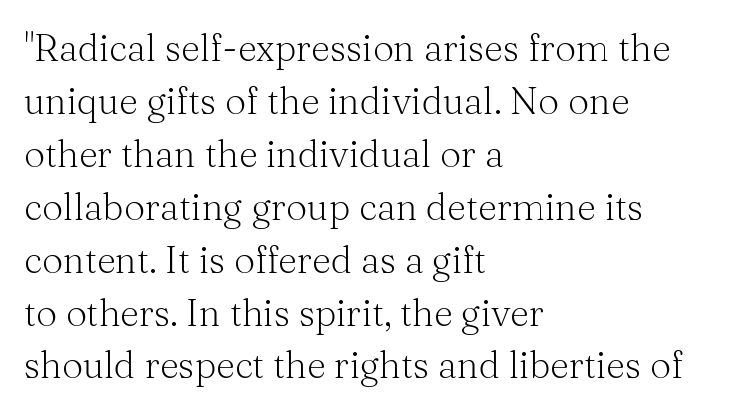
{"serif": "yes", "italic": "no", "bold": "no", "weight": "light", "width": "normal", "stroke_contrast": "medium", "x_height": "medium", "monospaced": "no", "underline": "no", "align": "left", "line_spacing": "normal", "line_spacing_ratio": 1.43, "letter_spacing": "normal", "letter_spacing_em": 0.0, "glyph_px": 37}
